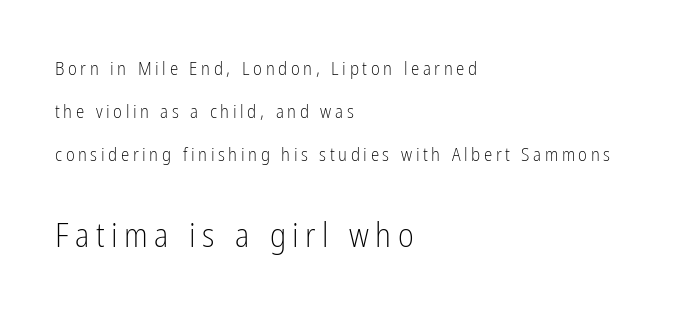
Has an underline been added? It has not. Scale increases going downward across the two blocks. Stems here are at most as thick as an everyday book face. Classification — sans serif. The lines in this sample share a left origin and differ only in where they stop.
